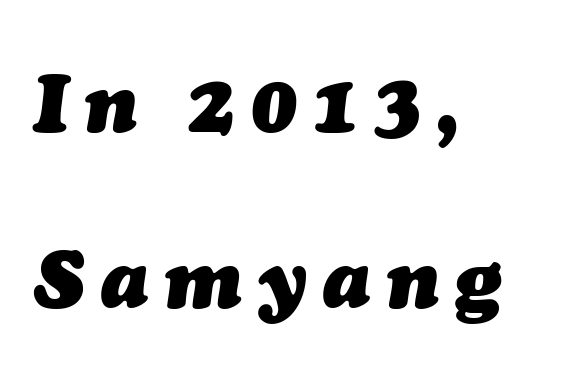
{"italic": "yes", "lean": "right", "slant_degrees": 7, "bold": "yes", "weight": "heavy", "width": "normal", "stroke_contrast": "medium", "x_height": "medium", "monospaced": "no", "underline": "no", "align": "left", "line_spacing": "loose", "line_spacing_ratio": 2.2, "letter_spacing": "wide", "letter_spacing_em": 0.21, "glyph_px": 80}
